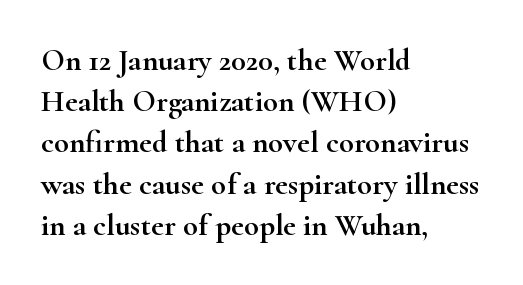
The image shows 31 px wide serif type, upright; set left-aligned, normal line spacing (1.33x), normal letter spacing, not underlined; high stroke contrast and a small x-height.
